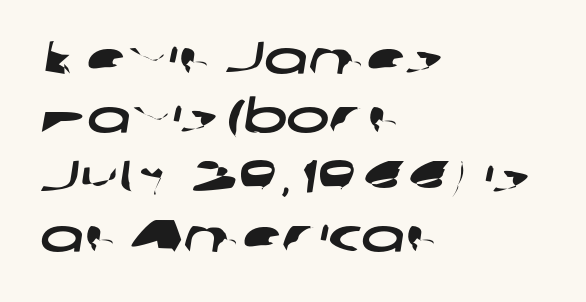
Q: Is the typeface a serif or a sans-serif typeface? A: Sans-serif.
Q: Is the text underlined? A: No.
Q: How is the paragraph aligned? A: Left-aligned.
Q: Is the spacing between letters normal or unusually wide? A: Normal.
Q: Is the spacing between lines tight, normal or loose? A: Normal.
Q: Width (condensed, normal, or wide)? A: Wide.
Q: Stroke contrast? A: Low.
Q: x-height? A: Medium.
Q: Monospaced? A: No.
